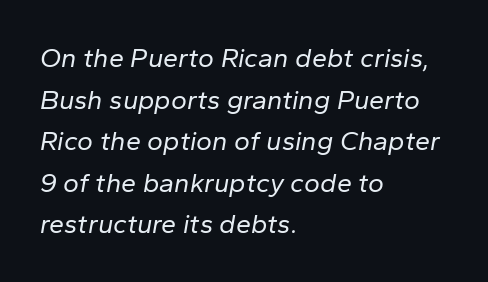
Q: Is the text bold? A: No.
Q: Is the text italic (slanted)? A: Yes, it leans right by about 10 degrees.
Q: Is the text underlined? A: No.
Q: How is the paragraph aligned? A: Left-aligned.
Q: Is the spacing between letters normal or unusually wide? A: Normal.
Q: Is the spacing between lines tight, normal or loose? A: Normal.
